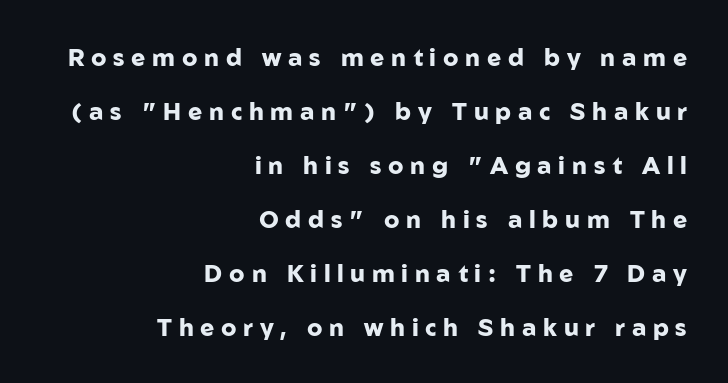
{"italic": "no", "bold": "yes", "underline": "no", "align": "right", "line_spacing": "loose", "line_spacing_ratio": 2.25, "letter_spacing": "wide", "letter_spacing_em": 0.28, "glyph_px": 24}
